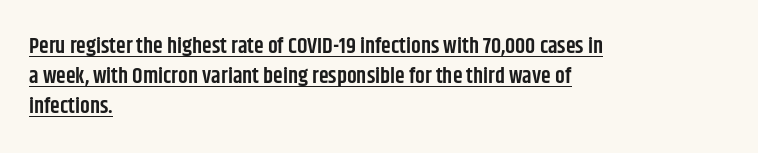
{"italic": "no", "bold": "semi", "underline": "yes", "align": "left", "line_spacing": "normal", "line_spacing_ratio": 1.36, "letter_spacing": "normal", "letter_spacing_em": 0.0, "glyph_px": 22}
